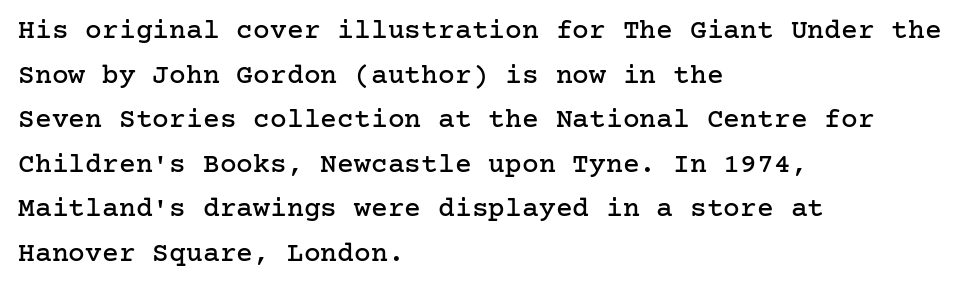
The space directly below the letters is spotless. Visually the block forms a straight wall on the left and a jagged coastline on the right. Tall strokes in this sample are plumb rather than angled. The typeface chosen for these lines features serifs. Default kerning and tracking; the words read as compact shapes.
